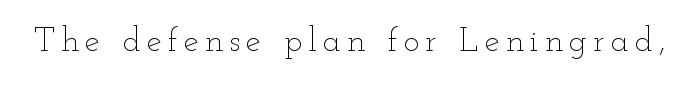
The cut favours lightness, reaching ordinary text weight at its darkest. Spacing verdict: proportional, widths tailored to each character. Posture: upright roman. The baseline area is clear.
